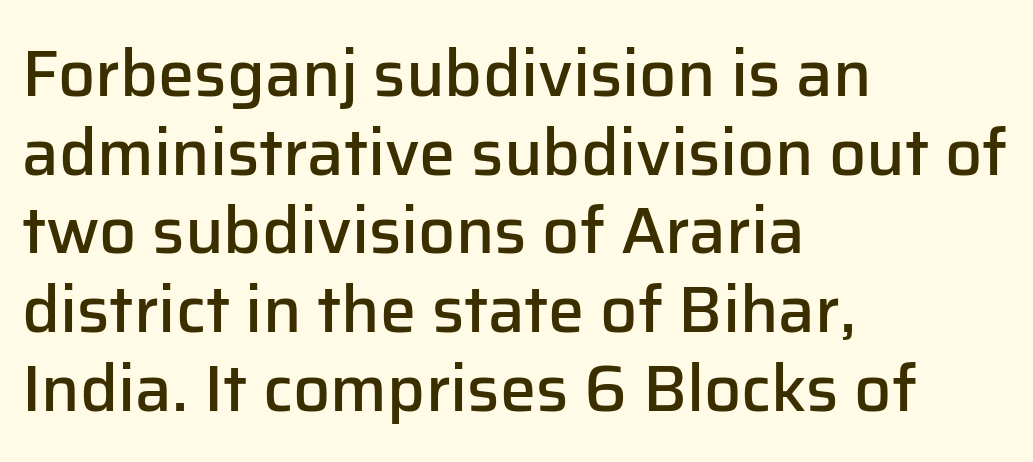
{"serif": "no", "italic": "no", "bold": "semi", "weight": "semibold", "width": "normal", "stroke_contrast": "low", "x_height": "medium", "monospaced": "no", "underline": "no", "align": "left", "line_spacing_ratio": 1.21, "letter_spacing": "normal", "letter_spacing_em": 0.0, "glyph_px": 65}
